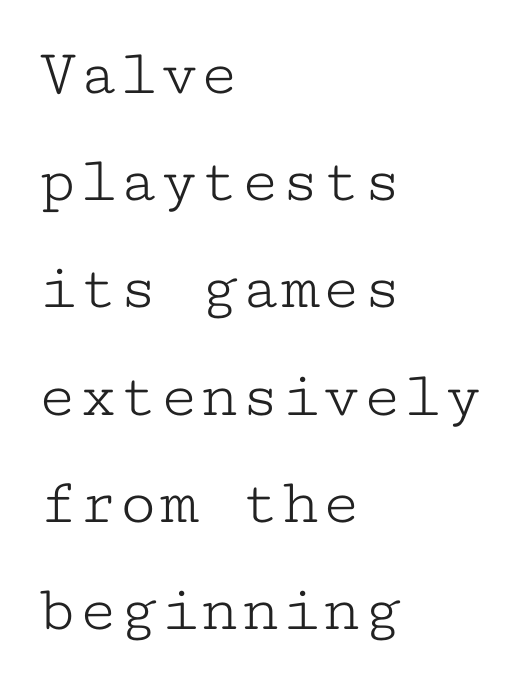
The image shows 67 px light, wide serif type, upright, monospaced; set left-aligned, normal line spacing (1.6x), normal letter spacing, not underlined; low stroke contrast and a medium x-height.
